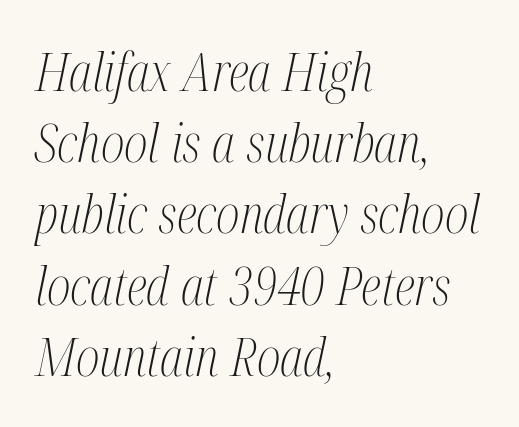
The image shows 52 px light, condensed serif type, italic (leaning right); set left-aligned, normal line spacing (1.37x), normal letter spacing, not underlined; medium stroke contrast and a medium x-height.
